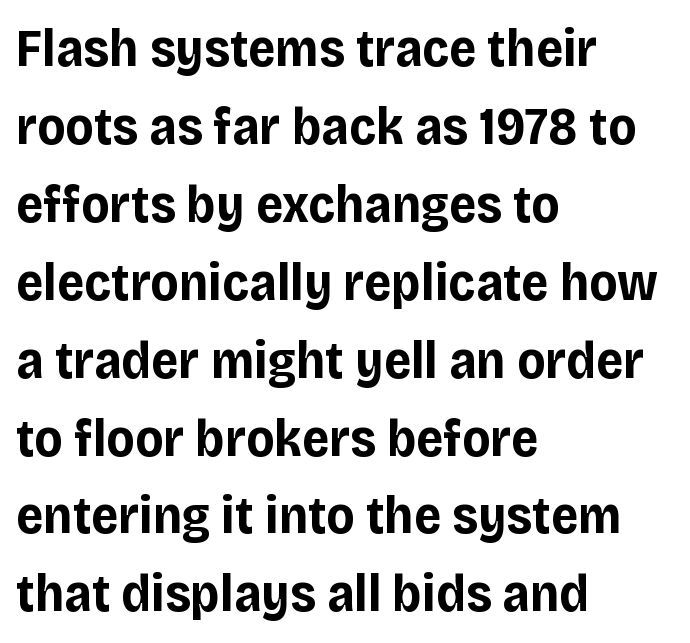
{"serif": "no", "italic": "no", "bold": "yes", "weight": "bold", "width": "normal", "stroke_contrast": "low", "x_height": "large", "monospaced": "no", "underline": "no", "align": "left", "line_spacing": "normal", "line_spacing_ratio": 1.47, "letter_spacing": "normal", "letter_spacing_em": 0.0, "glyph_px": 53}
